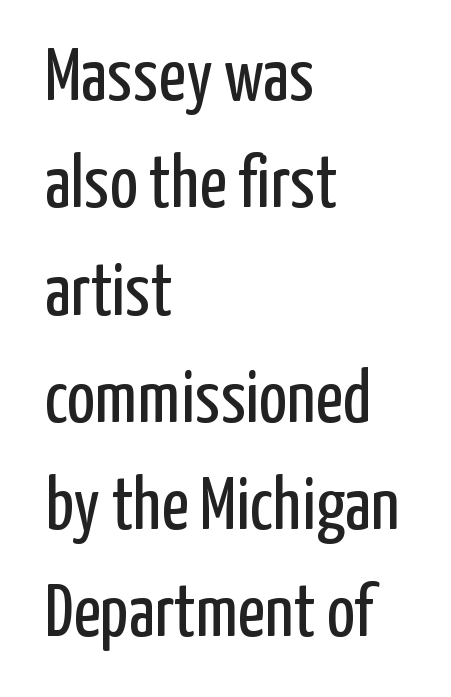
The image shows 74 px regular-weight, condensed sans-serif type, upright; set left-aligned, normal line spacing (1.45x), normal letter spacing, not underlined; low stroke contrast and a medium x-height.
